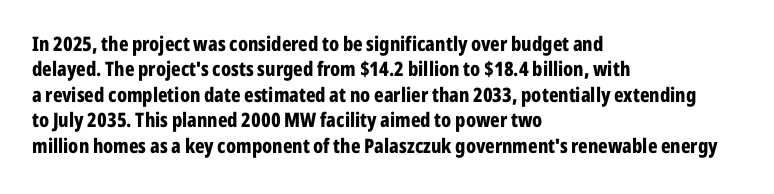
Q: Is the text bold? A: Yes.
Q: Is the text italic (slanted)? A: No, it is upright.
Q: Is the text underlined? A: No.
Q: How is the paragraph aligned? A: Left-aligned.
Q: Is the spacing between letters normal or unusually wide? A: Normal.
Q: Is the spacing between lines tight, normal or loose? A: Normal.
